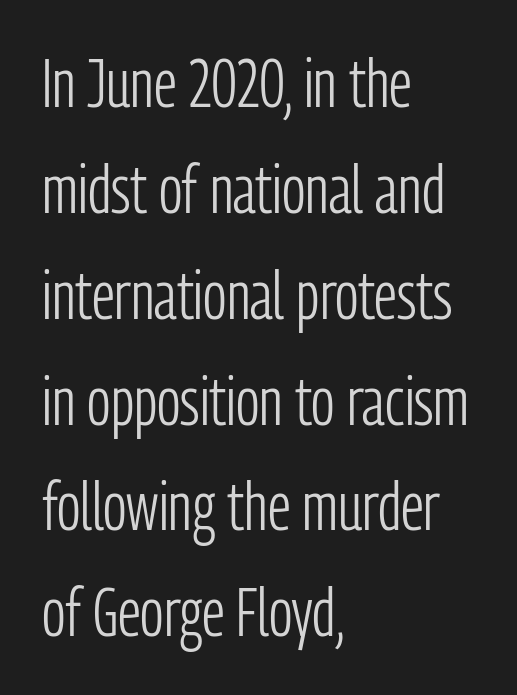
{"serif": "no", "italic": "no", "bold": "no", "weight": "light", "width": "condensed", "stroke_contrast": "low", "x_height": "medium", "monospaced": "no", "underline": "no", "align": "left", "line_spacing": "normal", "line_spacing_ratio": 1.58, "letter_spacing": "normal", "letter_spacing_em": 0.0, "glyph_px": 67}
